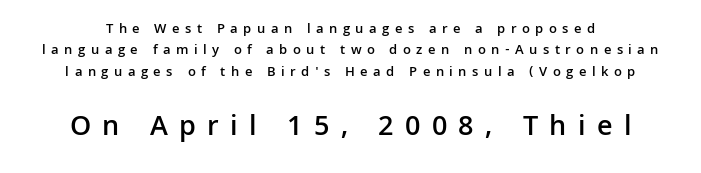
The image shows 29 px semibold sans-serif type, upright; set centered, normal line spacing (1.53x), unusually wide letter spacing (+0.39 em), not underlined; the second (bottom) block is 2.07x larger; low stroke contrast and a medium x-height.
